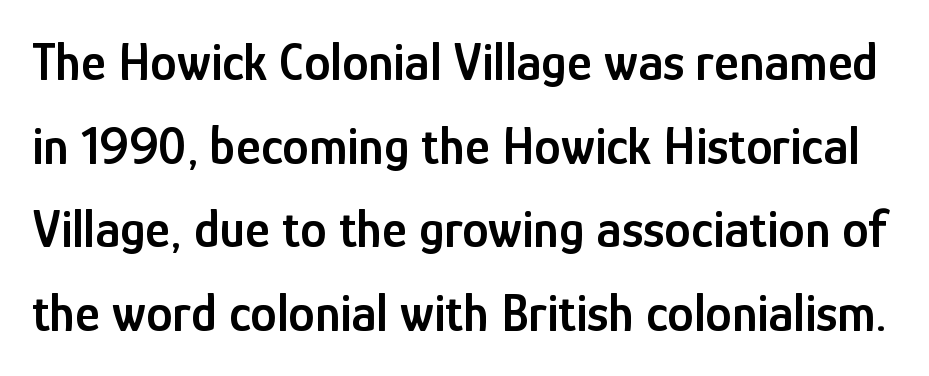
Look at the bottom of the vertical strokes: they stop flat, with no serifs. A clean baseline with only descenders dipping below it. Proportional: the letters do not fall into vertical columns. The passage shown has conventional tracking throughout.
